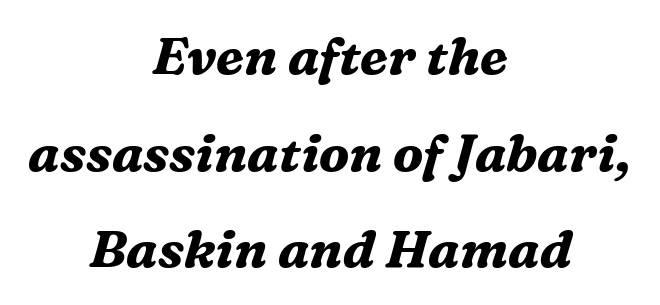
Q: Is the text bold? A: Yes.
Q: Is the text italic (slanted)? A: Yes, it leans right by about 16 degrees.
Q: Is the typeface a serif or a sans-serif typeface? A: Serif.
Q: Is the text underlined? A: No.
Q: How is the paragraph aligned? A: Centered.
Q: Is the spacing between letters normal or unusually wide? A: Normal.
Q: Width (condensed, normal, or wide)? A: Normal.
Q: Stroke contrast? A: Medium.
Q: x-height? A: Medium.
Q: Monospaced? A: No.
